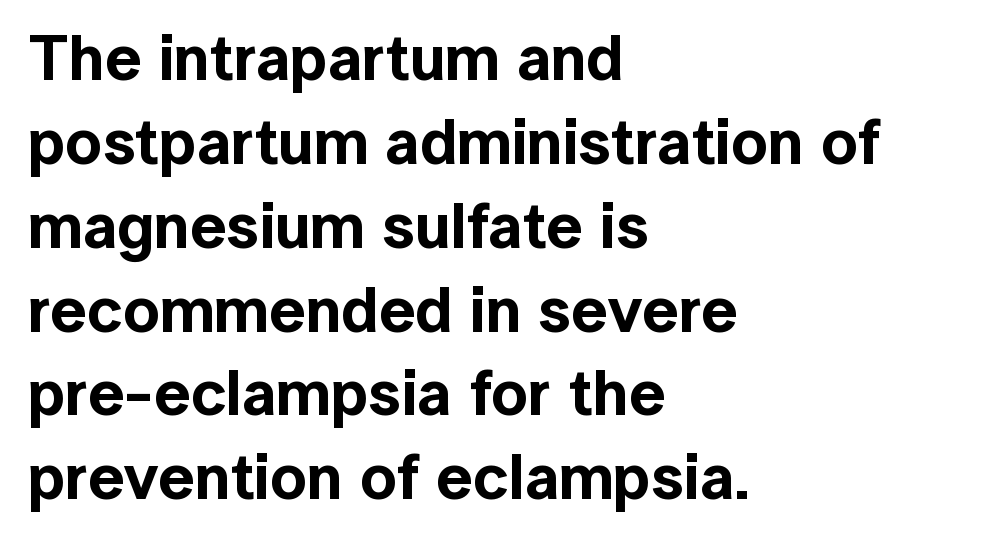
Q: Is the text italic (slanted)? A: No, it is upright.
Q: Is the typeface a serif or a sans-serif typeface? A: Sans-serif.
Q: Is the text underlined? A: No.
Q: How is the paragraph aligned? A: Left-aligned.
Q: Is the spacing between letters normal or unusually wide? A: Normal.
Q: Is the spacing between lines tight, normal or loose? A: Normal.
Q: Width (condensed, normal, or wide)? A: Normal.
Q: x-height? A: Medium.
Q: Monospaced? A: No.
